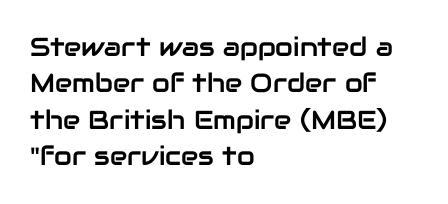
The image shows 26 px text type, upright; set left-aligned, normal line spacing (1.4x), normal letter spacing, not underlined.
